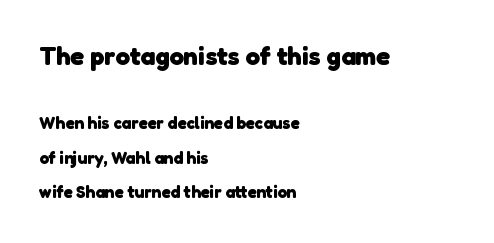
Look at the stroke-to-counter ratio: heavy, a bold. Leading: increased. Look at the tracking — it's just the regular setting, nothing added. The space beneath each line is pristine and unruled. Visually the block forms a straight wall on the left and a jagged coastline on the right. Whoever set this made the first block the dominant, larger element.
